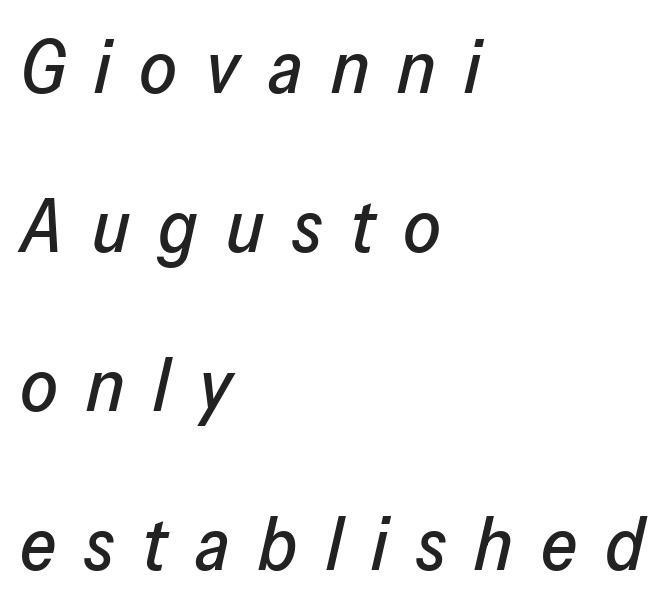
{"italic": "yes", "lean": "right", "slant_degrees": 13, "width": "normal", "stroke_contrast": "low", "x_height": "medium", "monospaced": "no", "underline": "no", "align": "left", "line_spacing": "loose", "line_spacing_ratio": 2.15, "letter_spacing": "wide", "letter_spacing_em": 0.38, "glyph_px": 74}
